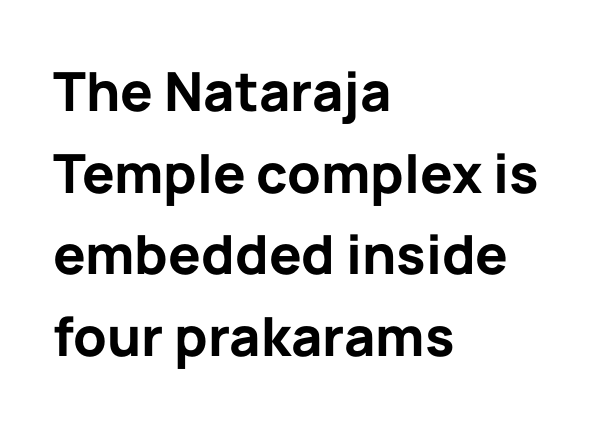
Q: Is the text bold? A: Yes.
Q: Is the text italic (slanted)? A: No, it is upright.
Q: Is the typeface a serif or a sans-serif typeface? A: Sans-serif.
Q: Is the text underlined? A: No.
Q: How is the paragraph aligned? A: Left-aligned.
Q: Is the spacing between letters normal or unusually wide? A: Normal.
Q: Is the spacing between lines tight, normal or loose? A: Normal.
Q: Width (condensed, normal, or wide)? A: Normal.
Q: Stroke contrast? A: Low.
Q: x-height? A: Medium.
Q: Monospaced? A: No.
